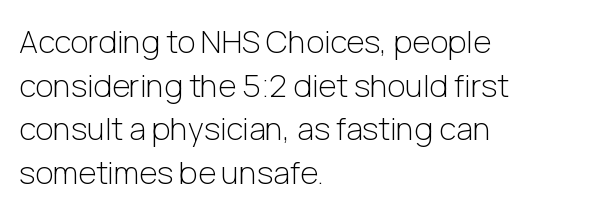
The image shows 31 px light sans-serif type, upright; set left-aligned, normal line spacing (1.41x), normal letter spacing, not underlined; low stroke contrast and a medium x-height.
